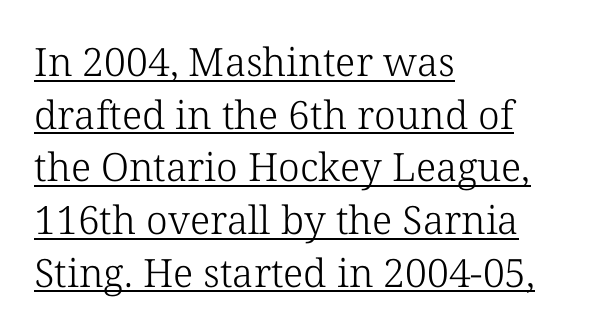
Q: Is the text bold? A: No.
Q: Is the text italic (slanted)? A: No, it is upright.
Q: Is the typeface a serif or a sans-serif typeface? A: Serif.
Q: Is the text underlined? A: Yes.
Q: How is the paragraph aligned? A: Left-aligned.
Q: Is the spacing between letters normal or unusually wide? A: Normal.
Q: Is the spacing between lines tight, normal or loose? A: Normal.
Q: Width (condensed, normal, or wide)? A: Normal.
Q: Stroke contrast? A: Low.
Q: x-height? A: Medium.
Q: Monospaced? A: No.
